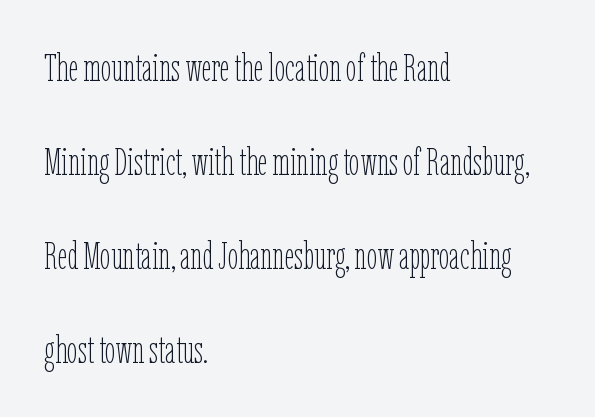
The image shows 38 px thin, condensed type, upright; set left-aligned, loose line spacing (2.47x), normal letter spacing, not underlined; low stroke contrast and a medium x-height.
